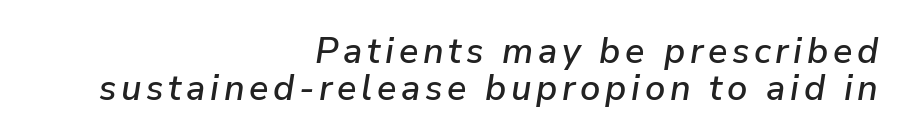
Q: Is the text italic (slanted)? A: Yes, it leans right by about 9 degrees.
Q: Is the text underlined? A: No.
Q: How is the paragraph aligned? A: Right-aligned.
Q: Is the spacing between lines tight, normal or loose? A: Tight.
Q: Width (condensed, normal, or wide)? A: Normal.
Q: Stroke contrast? A: Low.
Q: x-height? A: Medium.
Q: Monospaced? A: No.
